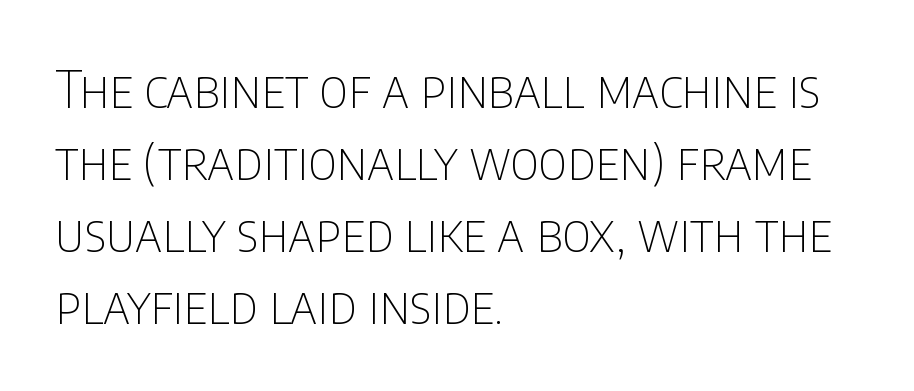
{"serif": "no", "italic": "no", "bold": "no", "weight": "thin", "width": "condensed", "stroke_contrast": "low", "x_height": "large", "monospaced": "no", "underline": "no", "align": "left", "line_spacing": "normal", "line_spacing_ratio": 1.41, "letter_spacing": "normal", "letter_spacing_em": 0.0, "glyph_px": 51}
